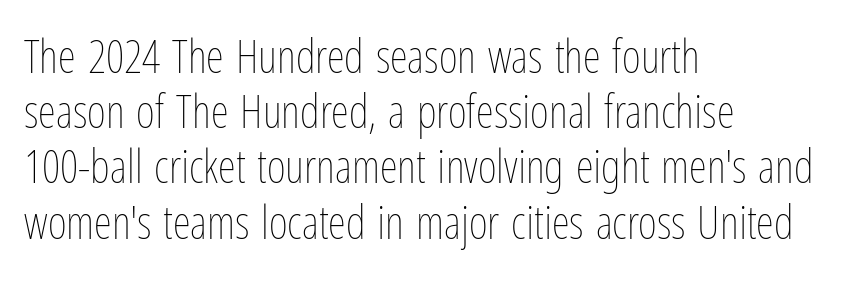
Each letter keeps its own natural width here, so spacing adapts to shape. No chunkiness to these letters — they're not bold. A roman cut, with each character standing at attention. The string is rendered with underlining switched off. Notice how the passage keeps a crisp vertical edge on the left only. Glyph-to-glyph distance matches everyday printed text.
